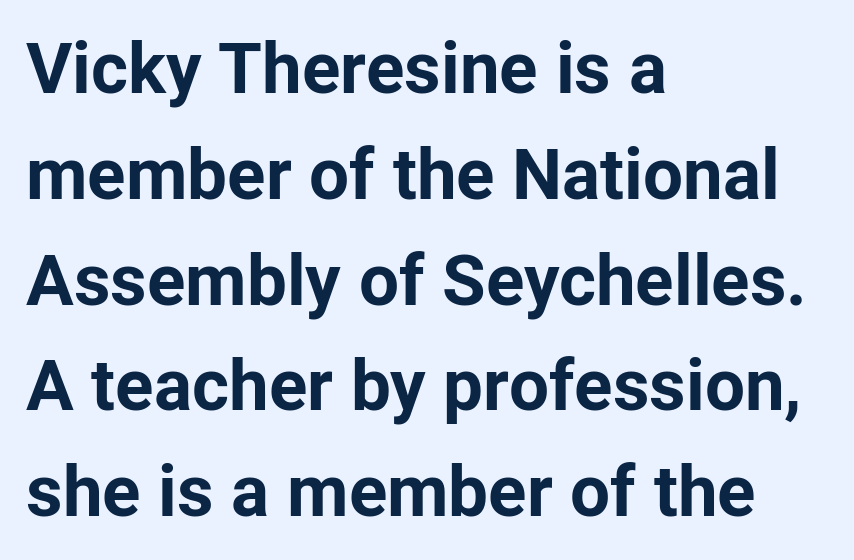
{"serif": "no", "italic": "no", "bold": "yes", "weight": "bold", "width": "normal", "stroke_contrast": "low", "x_height": "medium", "monospaced": "no", "underline": "no", "align": "left", "line_spacing": "normal", "line_spacing_ratio": 1.49, "letter_spacing": "normal", "letter_spacing_em": 0.0, "glyph_px": 71}
